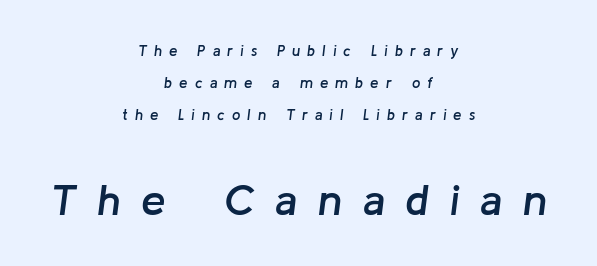
The gap between lines stays unmarked. Character widths vary here, with narrow letters taking less room than wide ones. Notice how the passage keeps no hard edge, just a central spine. Emphasis by weight is partial: semibold. This sample trades compactness for vertical openness between lines. Of the two passages, the one underneath uses the larger point size.
